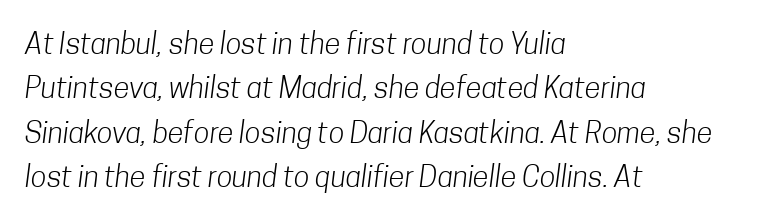
Q: Is the text bold? A: No.
Q: Is the typeface a serif or a sans-serif typeface? A: Sans-serif.
Q: Is the text underlined? A: No.
Q: How is the paragraph aligned? A: Left-aligned.
Q: Is the spacing between letters normal or unusually wide? A: Normal.
Q: Is the spacing between lines tight, normal or loose? A: Normal.
Q: Width (condensed, normal, or wide)? A: Condensed.
Q: Stroke contrast? A: Low.
Q: x-height? A: Medium.
Q: Monospaced? A: No.
